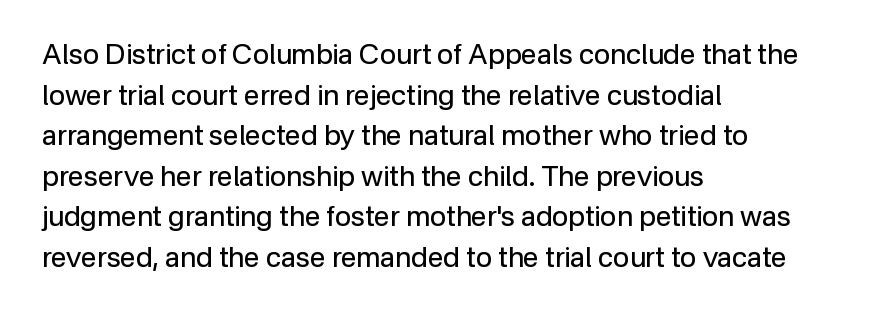
Think of a printed novel: that variable character pitch is what you see here. The strokes carry an ordinary text weight at most. Short and long lines alike share a common starting point at left. The designer went with a sans here, leaving each stem footless. The face used here is rendered with its standard letterfit. Any mark beneath the type? The region is blank.
